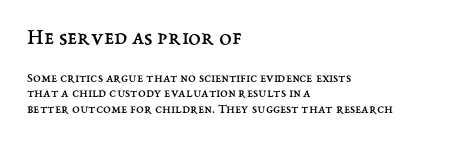
The image shows 23 px text type, upright; set left-aligned, tight line spacing (1.11x), normal letter spacing, not underlined; the first (top) block is 1.64x larger.
